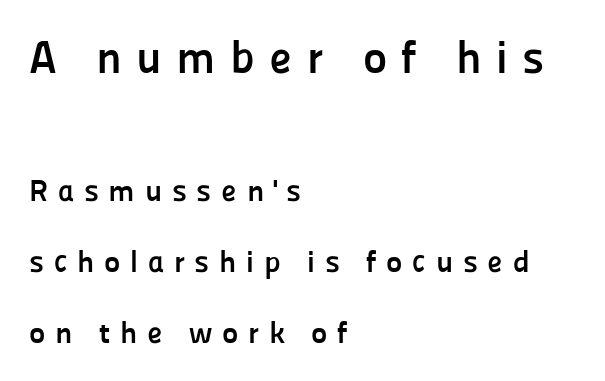
Caption: expanded tracking, letters set apart. Proportional: the letters do not fall into vertical columns. Two sizes are in play, and the larger belongs to the first block. Horizontally, the lines are justified to the leading edge only.
